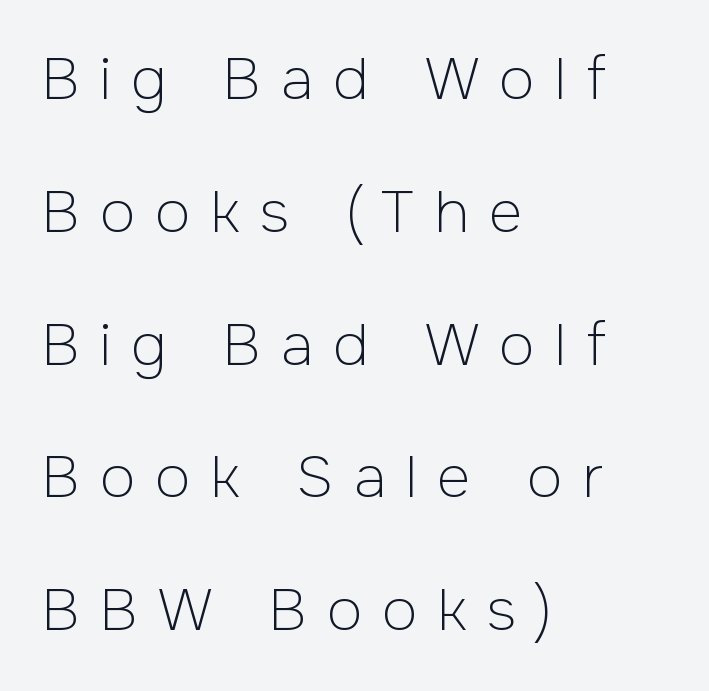
The image shows 58 px light sans-serif type, upright; set left-aligned, loose line spacing (2.29x), unusually wide letter spacing (+0.35 em), not underlined; low stroke contrast and a medium x-height.
